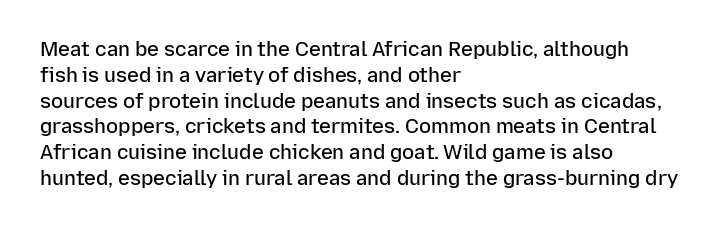
The image shows 20 px text type, upright; set left-aligned, normal line spacing (1.29x), normal letter spacing, not underlined.
